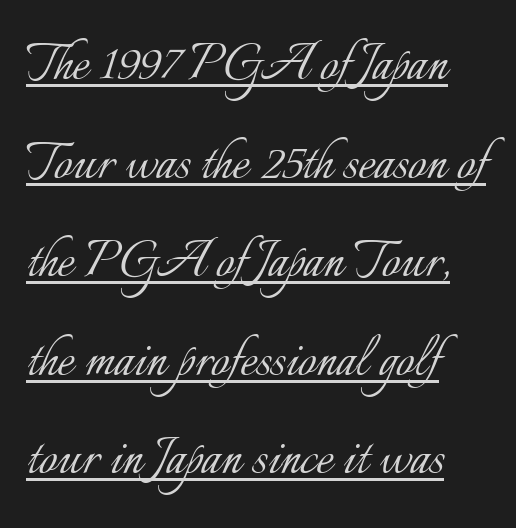
{"bold": "no", "weight": "light", "width": "normal", "stroke_contrast": "low", "x_height": "small", "monospaced": "no", "underline": "yes", "align": "left", "line_spacing": "normal", "line_spacing_ratio": 1.54, "letter_spacing": "normal", "letter_spacing_em": 0.0, "glyph_px": 64}
